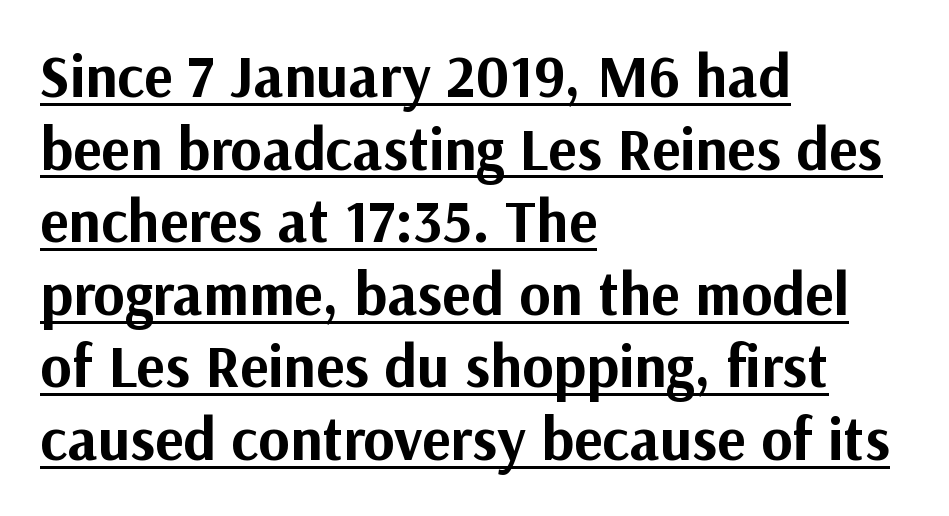
The image shows 60 px bold sans-serif type, upright; set left-aligned, line spacing 1.21x, normal letter spacing, underlined; medium stroke contrast and a medium x-height.
